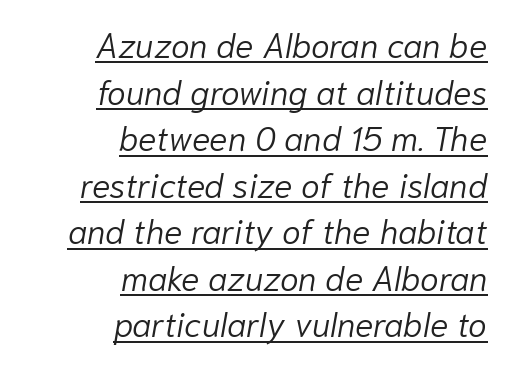
The image shows 34 px light type, italic (leaning right); set right-aligned, normal line spacing (1.37x), normal letter spacing, underlined; low stroke contrast and a medium x-height.
